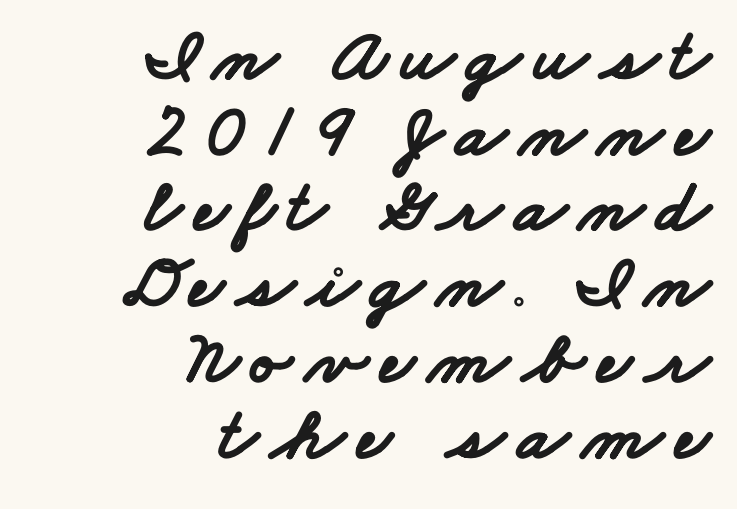
{"serif": "no", "bold": "yes", "weight": "bold", "width": "wide", "stroke_contrast": "low", "x_height": "small", "monospaced": "no", "underline": "no", "align": "right", "line_spacing": "tight", "line_spacing_ratio": 1.01, "glyph_px": 75}
